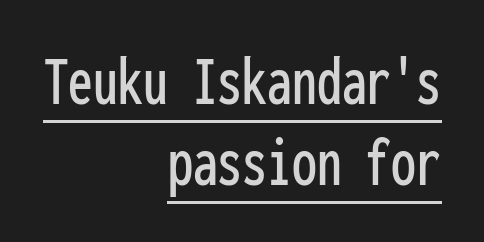
Note the uniform advance width — an 'i' takes as much space as an 'm'. There is no visible air inserted between adjacent glyphs. In designer terms, the underline attribute is active on this setting. The rendering shows plain stroke endings on the letterforms — a sans-serif design. The text block is weighted toward the right margin, trailing off unevenly leftward.
